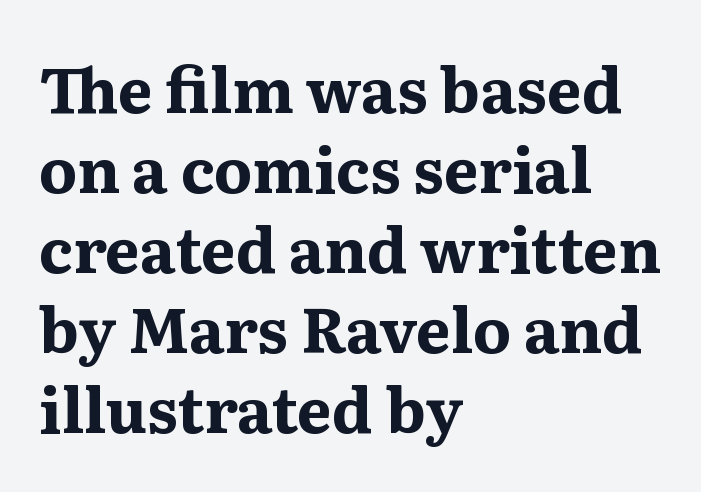
The image shows 62 px bold serif type, upright; set left-aligned, normal line spacing (1.29x), normal letter spacing, not underlined; medium stroke contrast and a medium x-height.
